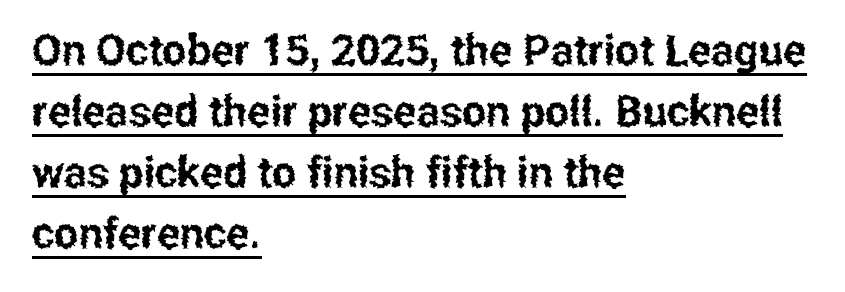
Q: Is the text italic (slanted)? A: No, it is upright.
Q: Is the typeface a serif or a sans-serif typeface? A: Sans-serif.
Q: Is the text underlined? A: Yes.
Q: How is the paragraph aligned? A: Left-aligned.
Q: Is the spacing between letters normal or unusually wide? A: Normal.
Q: Is the spacing between lines tight, normal or loose? A: Normal.
Q: Width (condensed, normal, or wide)? A: Condensed.
Q: Stroke contrast? A: Low.
Q: x-height? A: Medium.
Q: Monospaced? A: No.
